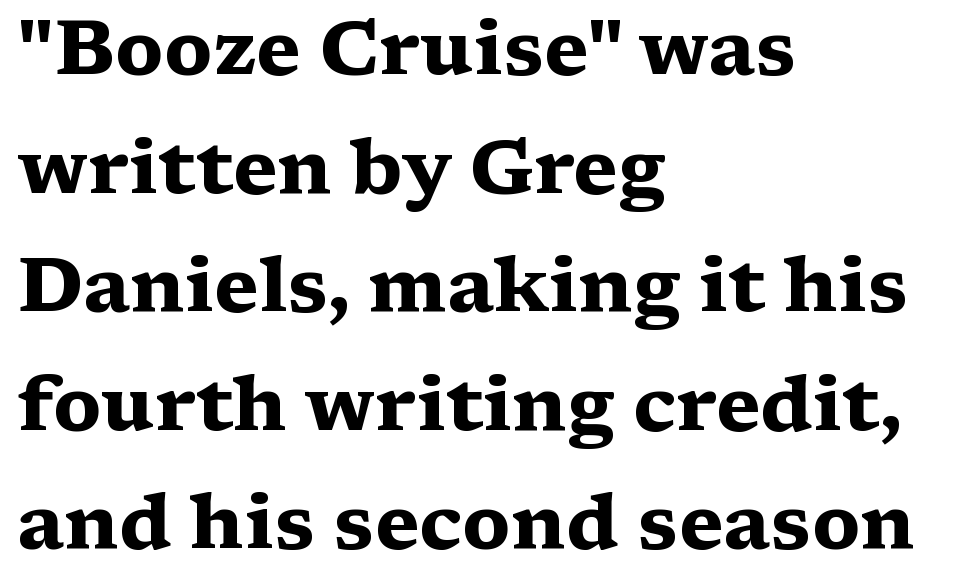
Q: Is the text bold? A: Yes.
Q: Is the text italic (slanted)? A: No, it is upright.
Q: Is the typeface a serif or a sans-serif typeface? A: Serif.
Q: Is the text underlined? A: No.
Q: How is the paragraph aligned? A: Left-aligned.
Q: Is the spacing between letters normal or unusually wide? A: Normal.
Q: Is the spacing between lines tight, normal or loose? A: Normal.
Q: Width (condensed, normal, or wide)? A: Wide.
Q: Stroke contrast? A: Medium.
Q: x-height? A: Medium.
Q: Monospaced? A: No.
